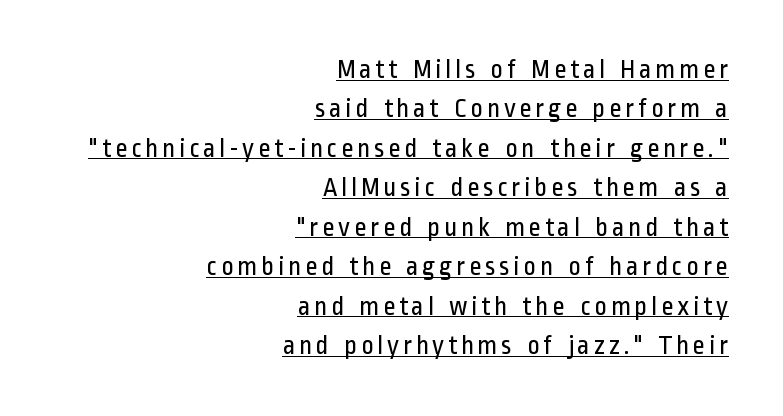
Q: Is the text bold? A: No.
Q: Is the text italic (slanted)? A: No, it is upright.
Q: Is the text underlined? A: Yes.
Q: How is the paragraph aligned? A: Right-aligned.
Q: Is the spacing between lines tight, normal or loose? A: Normal.
